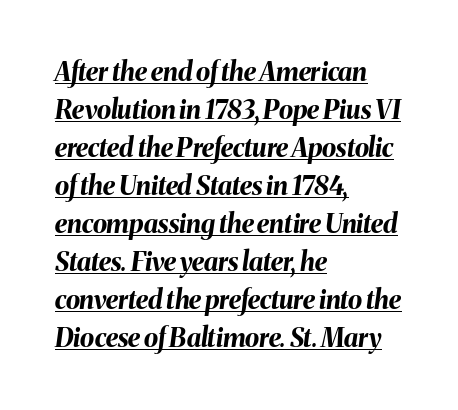
{"italic": "yes", "lean": "right", "slant_degrees": 8, "bold": "yes", "underline": "yes", "align": "left", "line_spacing": "normal", "line_spacing_ratio": 1.46, "letter_spacing": "normal", "letter_spacing_em": 0.0, "glyph_px": 26}
